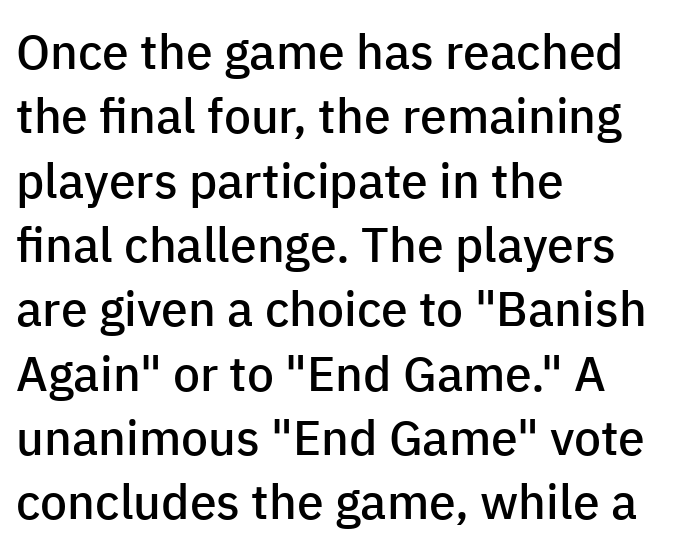
Q: Is the text bold? A: Semi-bold.
Q: Is the text italic (slanted)? A: No, it is upright.
Q: Is the typeface a serif or a sans-serif typeface? A: Sans-serif.
Q: Is the text underlined? A: No.
Q: How is the paragraph aligned? A: Left-aligned.
Q: Is the spacing between letters normal or unusually wide? A: Normal.
Q: Is the spacing between lines tight, normal or loose? A: Normal.
Q: Width (condensed, normal, or wide)? A: Normal.
Q: Stroke contrast? A: Low.
Q: x-height? A: Medium.
Q: Monospaced? A: No.
